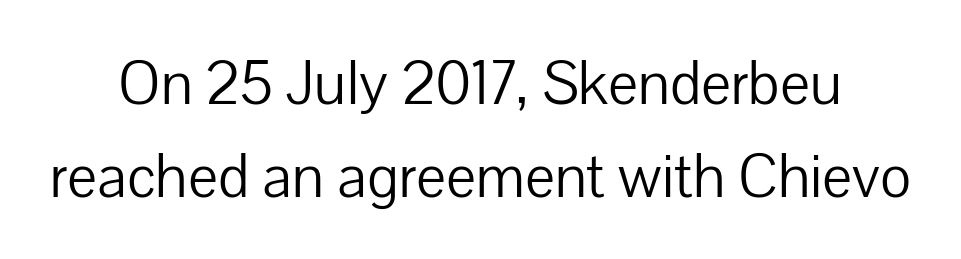
A clean baseline with only descenders dipping below it. Is this a fixed-width face? No — the glyphs have proportional, varying widths. Grotesque or geometric, the face here clearly has no serifs. The specimen reads as upright at a glance. The type is set solid horizontally, with unmodified tracking.
